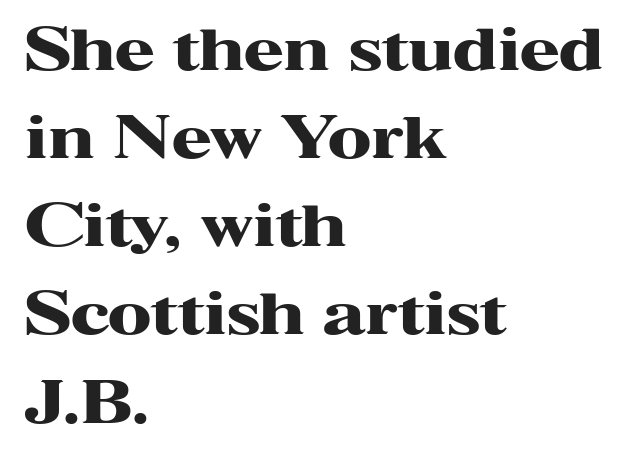
The image shows 58 px heavy, wide serif type, upright; set left-aligned, normal line spacing (1.52x), normal letter spacing, not underlined; high stroke contrast and a medium x-height.
